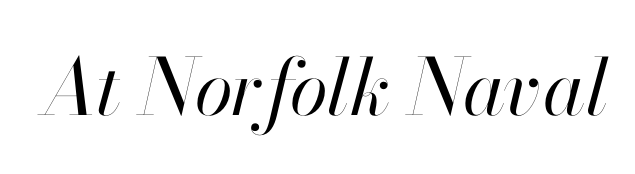
{"italic": "yes", "lean": "right", "slant_degrees": 13, "bold": "no", "weight": "regular", "width": "normal", "stroke_contrast": "high", "x_height": "small", "monospaced": "no", "underline": "no", "letter_spacing": "normal", "letter_spacing_em": 0.0, "glyph_px": 78}
